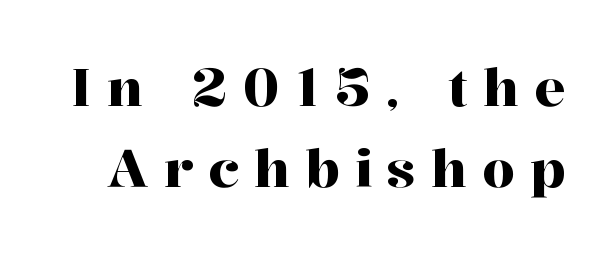
{"serif": "yes", "italic": "no", "width": "normal", "stroke_contrast": "high", "x_height": "medium", "monospaced": "no", "underline": "no", "line_spacing": "normal", "line_spacing_ratio": 1.56, "letter_spacing": "wide", "letter_spacing_em": 0.29, "glyph_px": 52}
